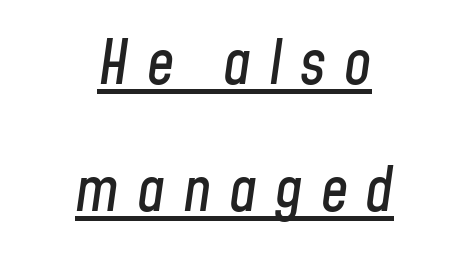
{"italic": "yes", "lean": "right", "slant_degrees": 8, "width": "condensed", "stroke_contrast": "low", "x_height": "medium", "monospaced": "no", "underline": "yes", "align": "center", "line_spacing": "loose", "line_spacing_ratio": 2.09, "letter_spacing": "wide", "letter_spacing_em": 0.29, "glyph_px": 61}
